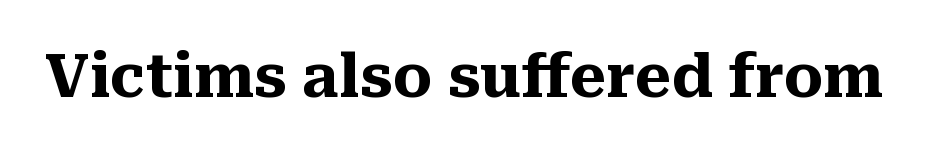
{"serif": "yes", "italic": "no", "bold": "yes", "weight": "heavy", "width": "normal", "stroke_contrast": "medium", "x_height": "medium", "monospaced": "no", "underline": "no", "letter_spacing": "normal", "letter_spacing_em": 0.0, "glyph_px": 59}
